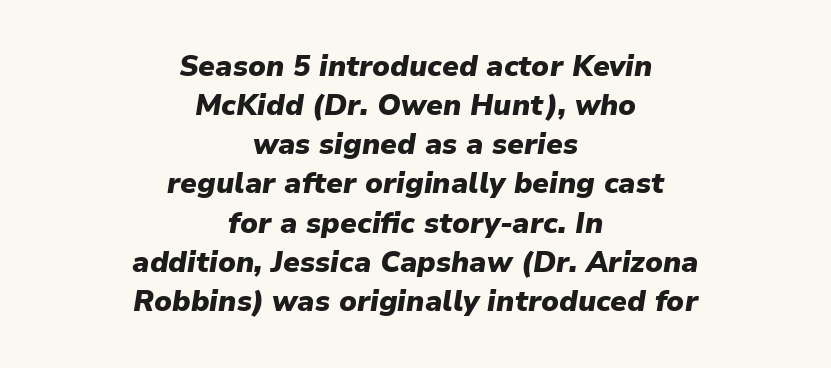
{"italic": "yes", "lean": "right", "slant_degrees": 9, "bold": "yes", "weight": "heavy", "width": "normal", "stroke_contrast": "low", "x_height": "medium", "monospaced": "no", "underline": "no", "align": "center", "line_spacing": "normal", "line_spacing_ratio": 1.35, "letter_spacing": "normal", "letter_spacing_em": 0.0, "glyph_px": 29}
